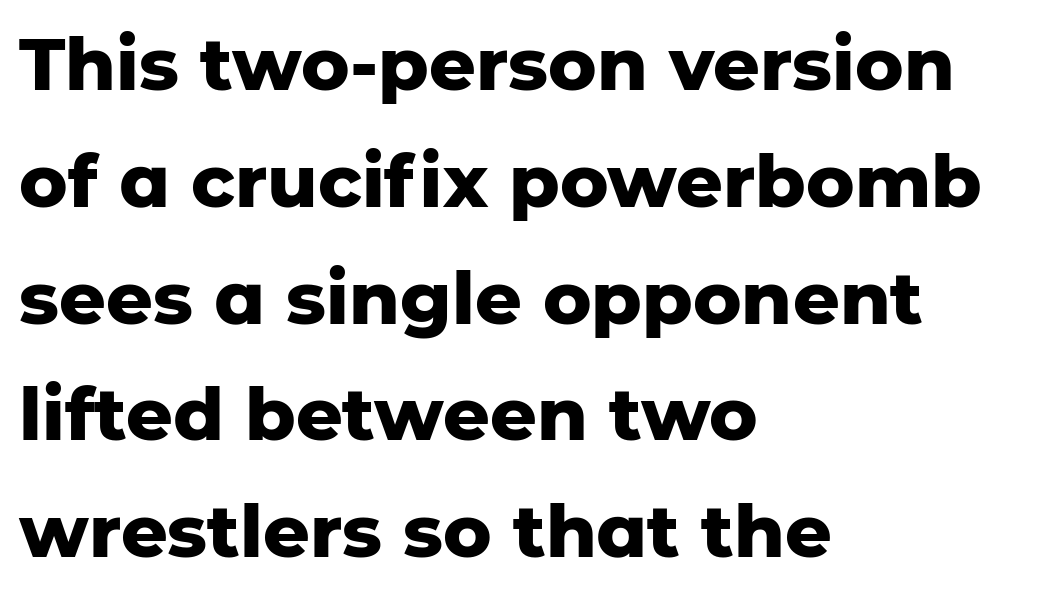
The ragged edge is on the right, which tells us the setting is flush left. Characters remain perfectly vertical along every line. Letters rest on an invisible, unmarked baseline. Here the designer chose a conventional face with non-uniform glyph widths.
